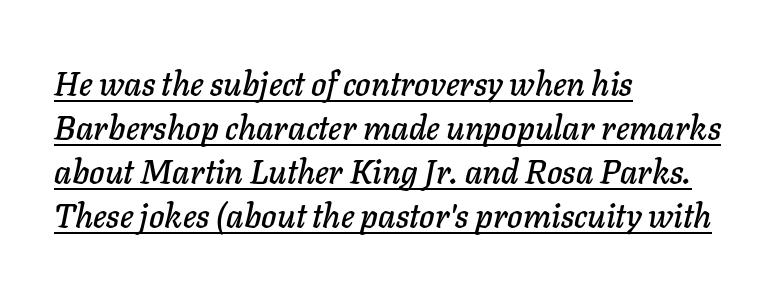
{"italic": "yes", "lean": "right", "slant_degrees": 11, "width": "normal", "stroke_contrast": "low", "x_height": "medium", "monospaced": "no", "underline": "yes", "align": "left", "line_spacing": "normal", "line_spacing_ratio": 1.33, "letter_spacing": "normal", "letter_spacing_em": 0.0, "glyph_px": 33}
